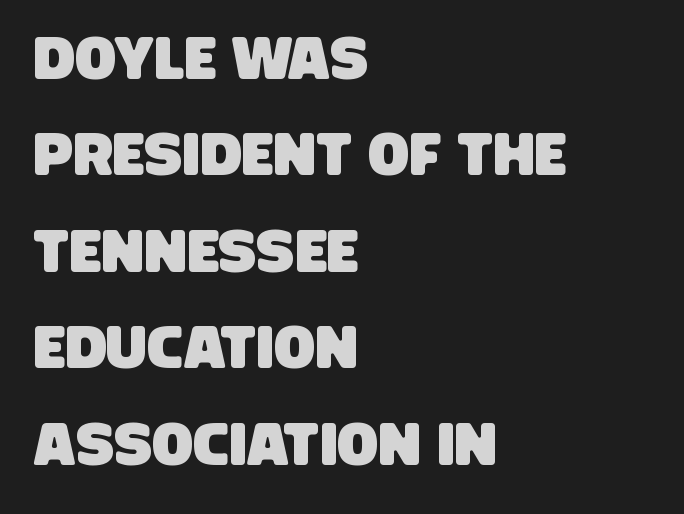
Q: Is the typeface a serif or a sans-serif typeface? A: Sans-serif.
Q: Is the text underlined? A: No.
Q: How is the paragraph aligned? A: Left-aligned.
Q: Is the spacing between letters normal or unusually wide? A: Normal.
Q: Is the spacing between lines tight, normal or loose? A: Normal.
Q: Width (condensed, normal, or wide)? A: Condensed.
Q: Stroke contrast? A: Low.
Q: x-height? A: Large.
Q: Monospaced? A: No.
